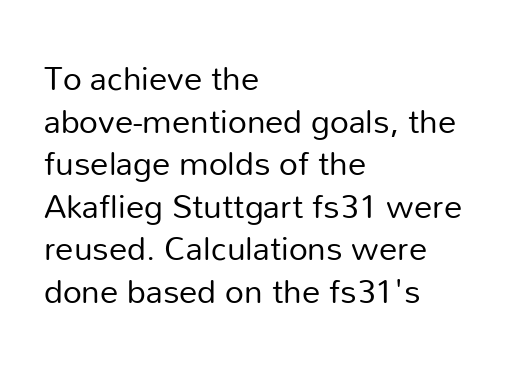
{"serif": "no", "italic": "no", "bold": "no", "weight": "regular", "width": "normal", "stroke_contrast": "low", "x_height": "medium", "monospaced": "no", "underline": "no", "align": "left", "line_spacing": "normal", "line_spacing_ratio": 1.29, "letter_spacing": "normal", "letter_spacing_em": 0.0, "glyph_px": 33}
